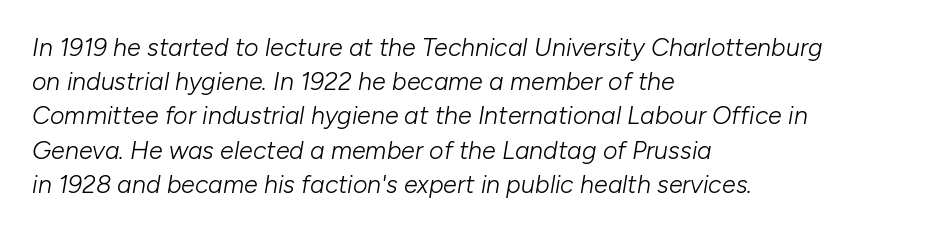
The image shows 25 px text type, italic (leaning right); set left-aligned, normal line spacing (1.37x), normal letter spacing, not underlined.
